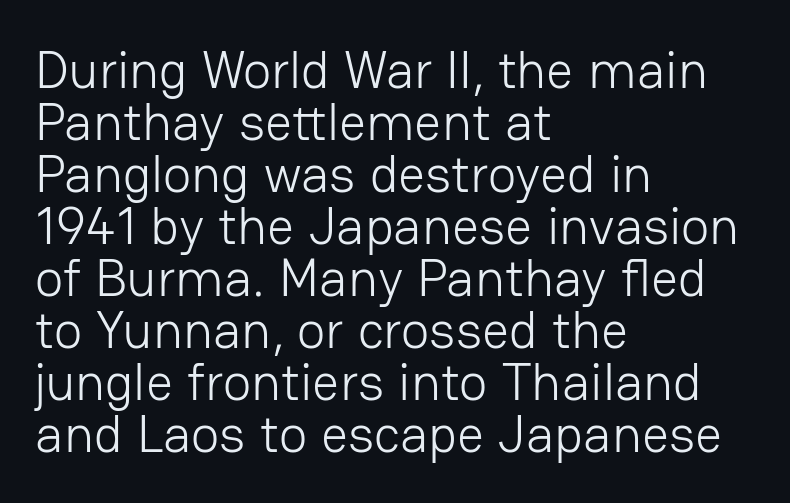
These lines stack with their left ends in a neat column. There is no visible air inserted between adjacent glyphs. Unlike italic type, these characters show no tilt at all. Think of a printed novel: that variable character pitch is what you see here. Examine the stroke ends and you'll find no serifs. Bold? No — there's no thickening of the strokes.
